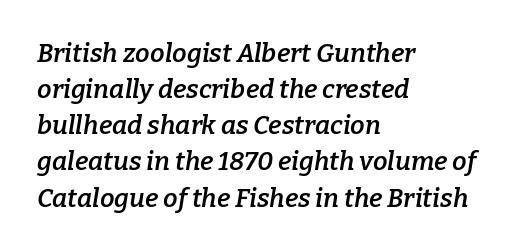
Every row of glyphs begins at an identical x-position on the left. The passage shown leans; its letterforms are oblique. Bare-footed words on every line. The rendering uses a semibold face; strokes are thickened but not to full bold.
